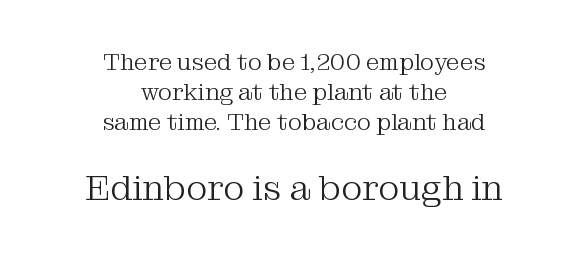
The image shows 36 px light serif type, upright; set centered, line spacing 1.24x, normal letter spacing, not underlined; the second (bottom) block is 1.5x larger; medium stroke contrast and a medium x-height.
